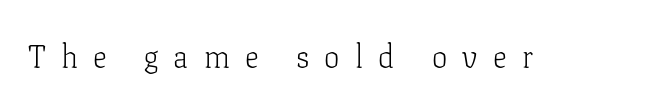
{"serif": "yes", "italic": "no", "bold": "no", "weight": "light", "width": "normal", "stroke_contrast": "low", "x_height": "medium", "monospaced": "no", "underline": "no", "letter_spacing": "wide", "letter_spacing_em": 0.49, "glyph_px": 31}
